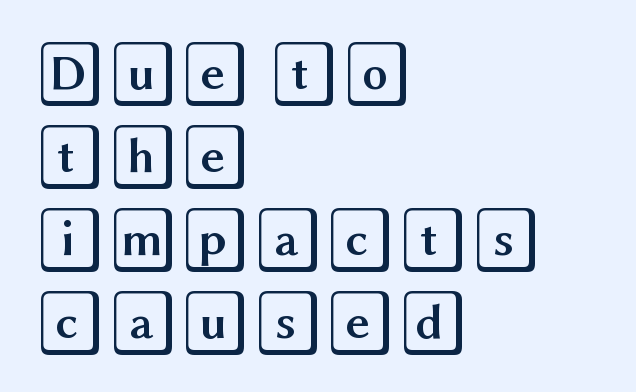
The zone under the glyphs is completely vacant. These lines were composed using upright roman letters. Nothing unusual about the tracking: characters are spaced as the font intends. The lines in this sample share a left origin and differ only in where they stop.
